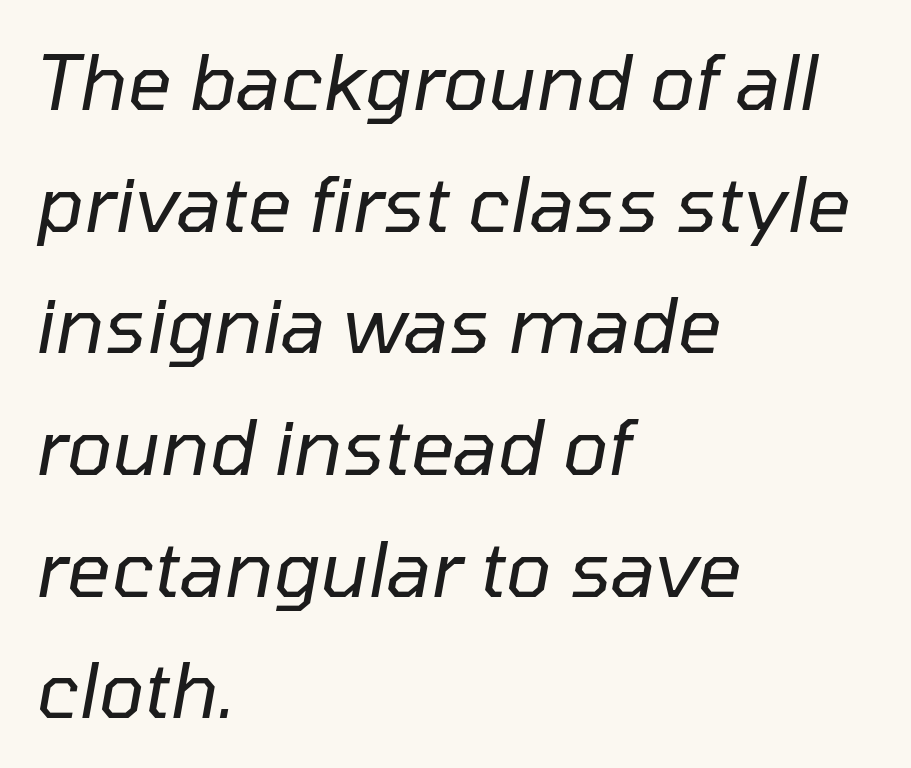
{"italic": "yes", "lean": "right", "slant_degrees": 10, "bold": "no", "weight": "regular", "width": "normal", "stroke_contrast": "low", "x_height": "medium", "monospaced": "no", "underline": "no", "align": "left", "line_spacing": "normal", "line_spacing_ratio": 1.58, "letter_spacing": "normal", "letter_spacing_em": 0.0, "glyph_px": 77}
